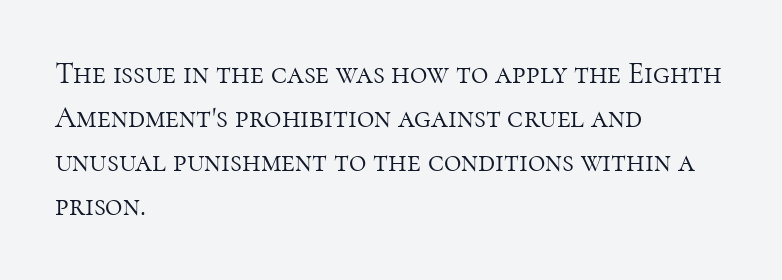
The image shows 30 px light serif type, upright; set left-aligned, normal line spacing (1.47x), normal letter spacing, not underlined; high stroke contrast and a medium x-height.
